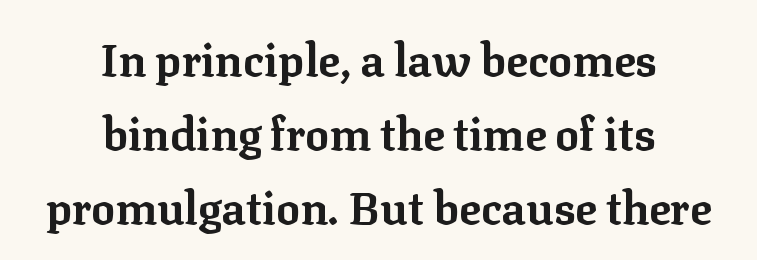
The image shows 45 px bold serif type, upright; set centered, normal line spacing (1.65x), normal letter spacing, not underlined; low stroke contrast and a medium x-height.
